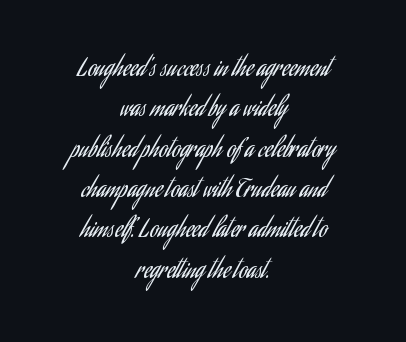
Q: Is the text bold? A: No.
Q: Is the text italic (slanted)? A: Yes.
Q: Is the text underlined? A: No.
Q: How is the paragraph aligned? A: Centered.
Q: Is the spacing between letters normal or unusually wide? A: Normal.
Q: Is the spacing between lines tight, normal or loose? A: Normal.
